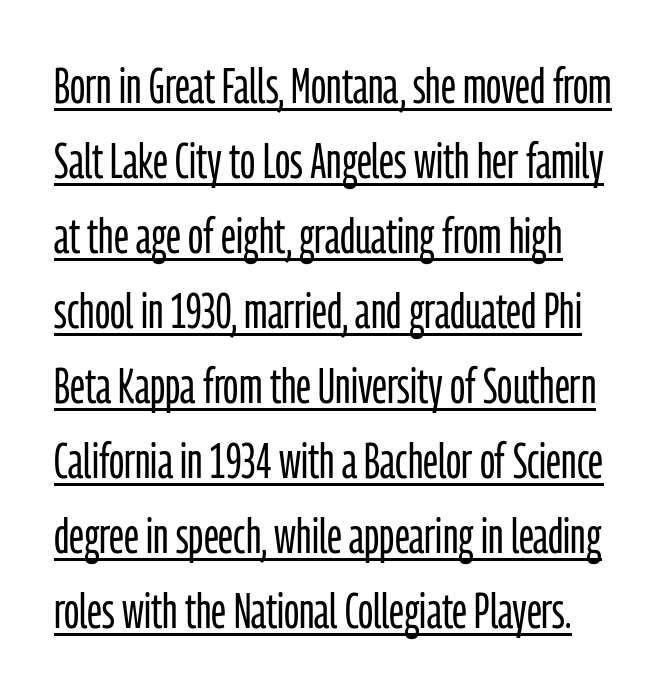
Stroke terminals: plain, sans-serif. Is there any slant? The stems are plumb. In terms of letterspacing, this is plain default setting. The letters advance in unequal steps, a hallmark of proportional type. The rendering uses a moderate line-height, typical for paragraphs. Heft: none added — not bold.
